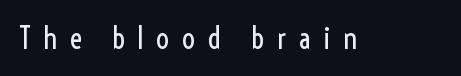
Q: Is the text bold? A: No.
Q: Is the text italic (slanted)? A: No, it is upright.
Q: Is the typeface a serif or a sans-serif typeface? A: Sans-serif.
Q: Is the text underlined? A: No.
Q: Is the spacing between letters normal or unusually wide? A: Unusually wide.
Q: Width (condensed, normal, or wide)? A: Condensed.
Q: x-height? A: Medium.
Q: Monospaced? A: No.
